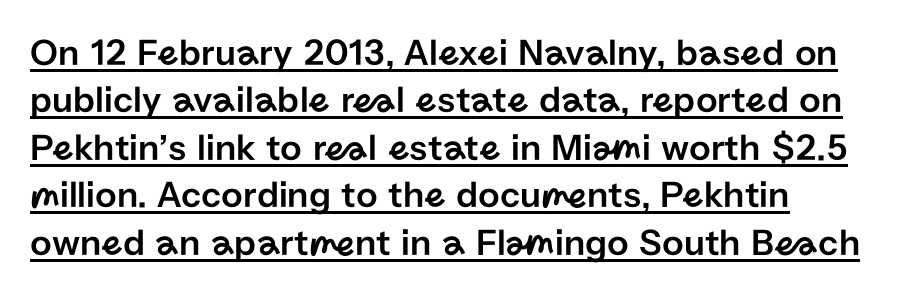
Q: Is the text italic (slanted)? A: No, it is upright.
Q: Is the typeface a serif or a sans-serif typeface? A: Sans-serif.
Q: Is the text underlined? A: Yes.
Q: How is the paragraph aligned? A: Left-aligned.
Q: Is the spacing between letters normal or unusually wide? A: Normal.
Q: Is the spacing between lines tight, normal or loose? A: Normal.
Q: Width (condensed, normal, or wide)? A: Normal.
Q: Stroke contrast? A: Low.
Q: x-height? A: Medium.
Q: Monospaced? A: No.
